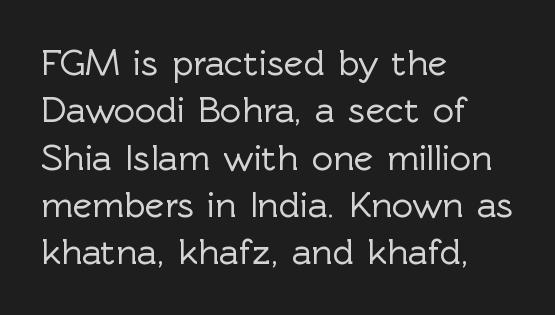
Q: Is the text italic (slanted)? A: No, it is upright.
Q: Is the typeface a serif or a sans-serif typeface? A: Sans-serif.
Q: Is the text underlined? A: No.
Q: How is the paragraph aligned? A: Left-aligned.
Q: Is the spacing between letters normal or unusually wide? A: Normal.
Q: Is the spacing between lines tight, normal or loose? A: Normal.
Q: Width (condensed, normal, or wide)? A: Normal.
Q: x-height? A: Medium.
Q: Monospaced? A: No.
